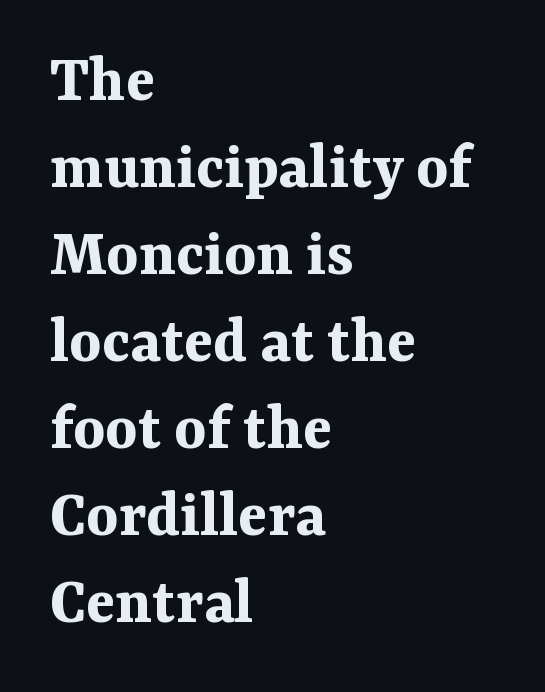
There is no visible air inserted between adjacent glyphs. These lines sit exactly where default settings would place them. It's the straight-up-and-down kind of type. Rule under the text: the space is simply empty.
